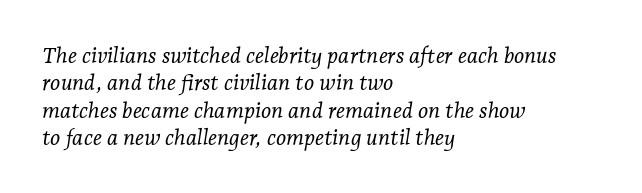
Q: Is the text bold? A: No.
Q: Is the text italic (slanted)? A: Yes, it leans right by about 7 degrees.
Q: Is the text underlined? A: No.
Q: How is the paragraph aligned? A: Left-aligned.
Q: Is the spacing between letters normal or unusually wide? A: Normal.
